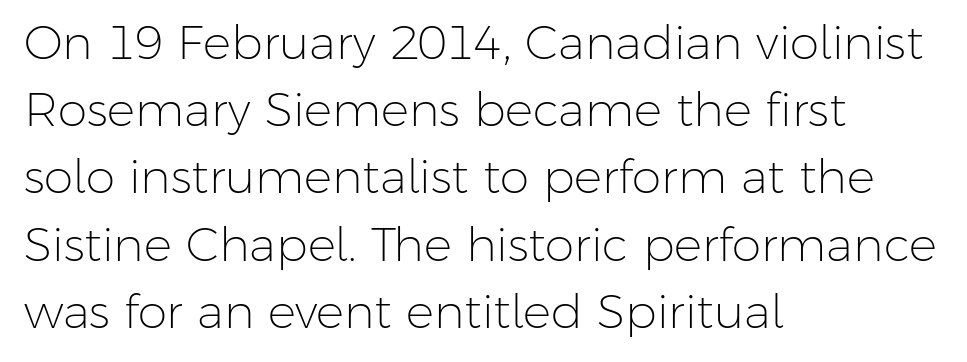
The characters are drawn with everyday or finer stroke widths. The rendering keeps characters at their native spacing. Horizontal bands of white between lines are of average thickness. Is this a fixed-width face? No — the glyphs have proportional, varying widths. All the whitespace from short lines collects on the right.
